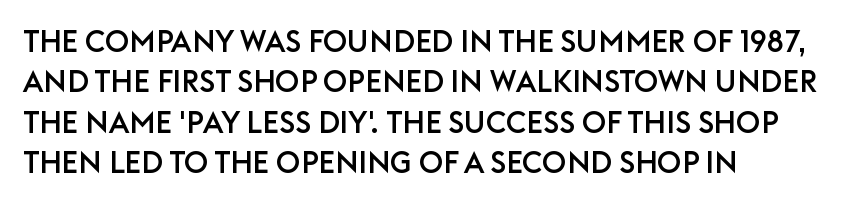
{"serif": "no", "italic": "no", "width": "normal", "stroke_contrast": "low", "x_height": "large", "monospaced": "no", "underline": "no", "align": "left", "line_spacing": "normal", "line_spacing_ratio": 1.35, "letter_spacing": "normal", "letter_spacing_em": 0.0, "glyph_px": 30}
